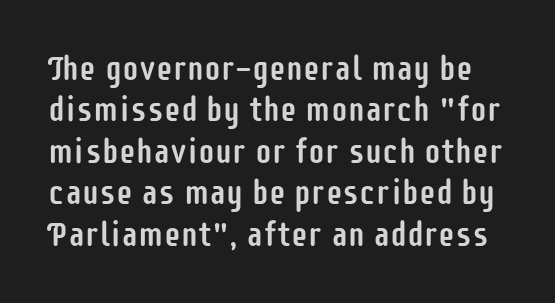
This is sans-serif lettering, the kind often seen on screens and signage. Rendered with straight, roman letterforms. Does extra space separate the letters? No, they use regular spacing. Think of a printed novel: that variable character pitch is what you see here.
